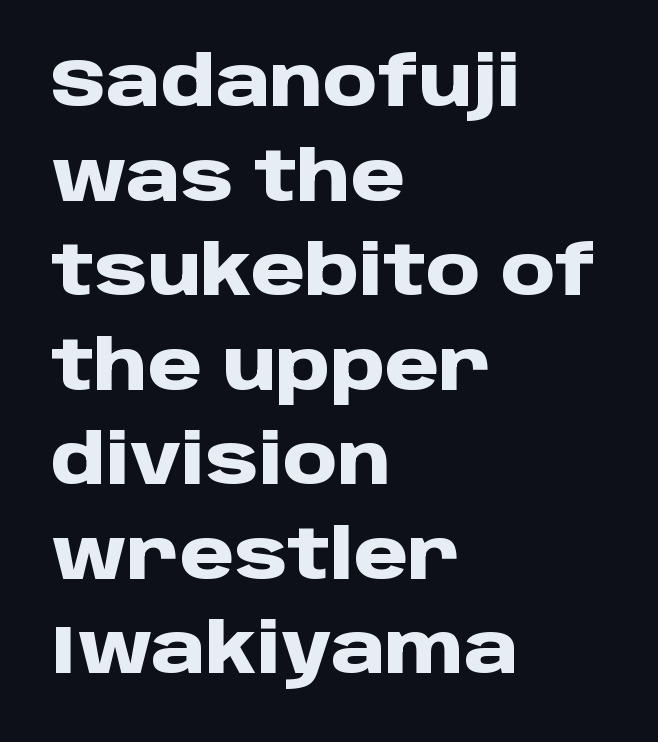
The image shows 69 px heavy sans-serif type, upright; set left-aligned, normal line spacing (1.37x), normal letter spacing, not underlined; low stroke contrast and a large x-height.
